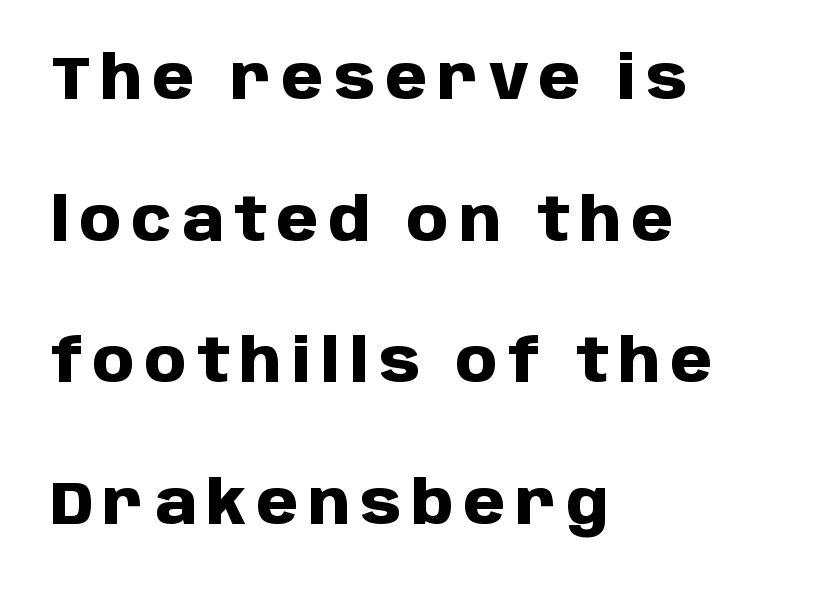
{"serif": "no", "italic": "no", "bold": "yes", "weight": "heavy", "width": "normal", "stroke_contrast": "low", "x_height": "large", "monospaced": "no", "underline": "no", "align": "left", "line_spacing": "loose", "line_spacing_ratio": 2.36, "glyph_px": 60}
